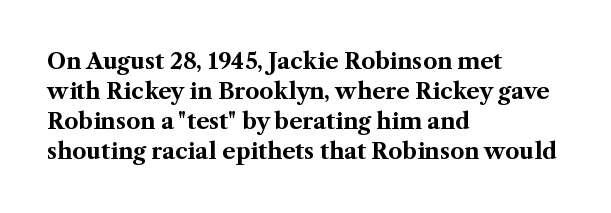
The paragraph shown leans on its left margin. This block has exactly the height ordinary leading produces. Italic: no, the glyphs are upright roman. The baseline area is clear.
